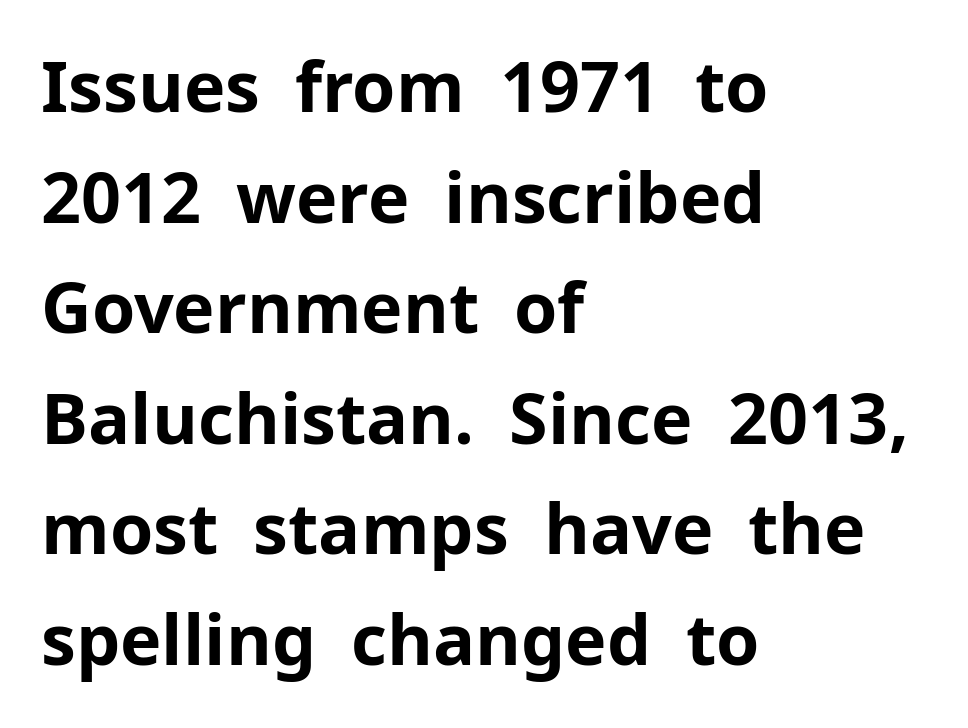
{"serif": "no", "italic": "no", "bold": "yes", "weight": "bold", "width": "normal", "stroke_contrast": "low", "x_height": "medium", "monospaced": "no", "underline": "no", "align": "left", "line_spacing": "normal", "line_spacing_ratio": 1.58, "letter_spacing": "normal", "letter_spacing_em": 0.0, "glyph_px": 70}
